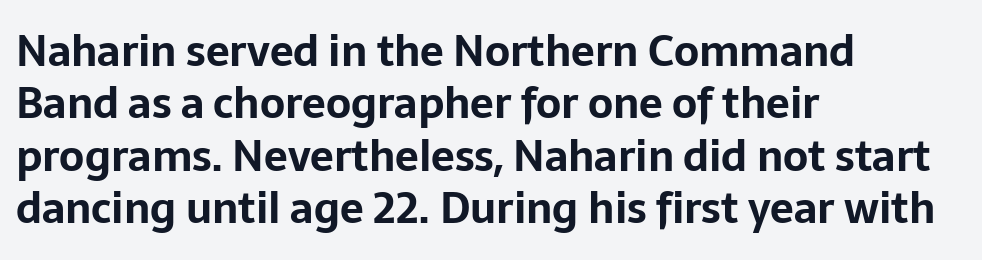
The passage shown has conventional tracking throughout. Posture: upright roman. In terms of letterform style, serifs are entirely absent. Notice how thick the strokes are: this is what a full bold looks like. Decoration check: the copy has no underline.
